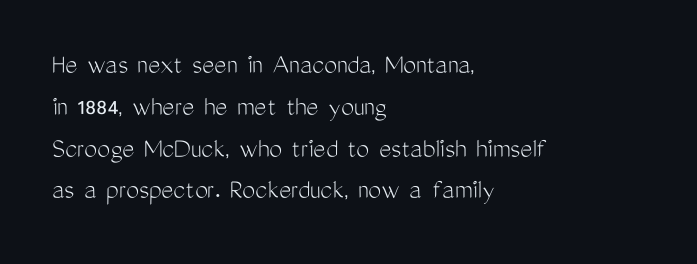
The image shows 29 px light, condensed sans-serif type, upright; set left-aligned, normal line spacing (1.44x), normal letter spacing, not underlined; medium stroke contrast and a medium x-height.
